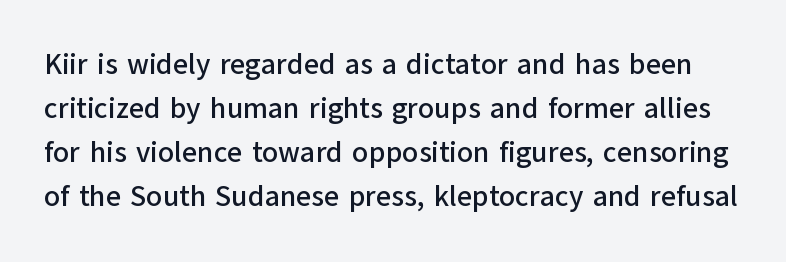
{"serif": "no", "italic": "no", "width": "normal", "stroke_contrast": "low", "x_height": "medium", "monospaced": "no", "underline": "no", "line_spacing": "normal", "line_spacing_ratio": 1.52, "letter_spacing": "normal", "letter_spacing_em": 0.0, "glyph_px": 29}
